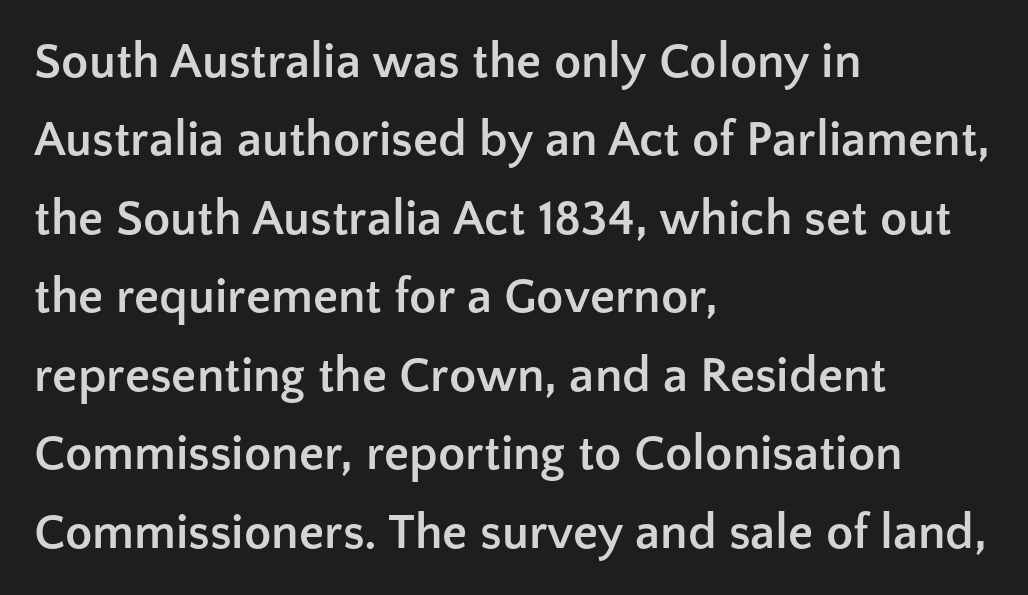
The image shows 50 px semibold sans-serif type, upright; set left-aligned, normal line spacing (1.57x), normal letter spacing, not underlined; low stroke contrast and a medium x-height.
